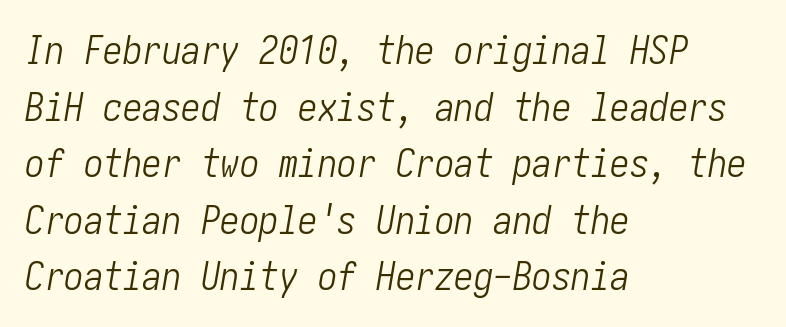
{"italic": "yes", "lean": "right", "slant_degrees": 10, "bold": "no", "weight": "light", "width": "condensed", "stroke_contrast": "low", "x_height": "medium", "underline": "no", "align": "left", "line_spacing": "normal", "line_spacing_ratio": 1.45, "letter_spacing": "normal", "letter_spacing_em": 0.0, "glyph_px": 39}
